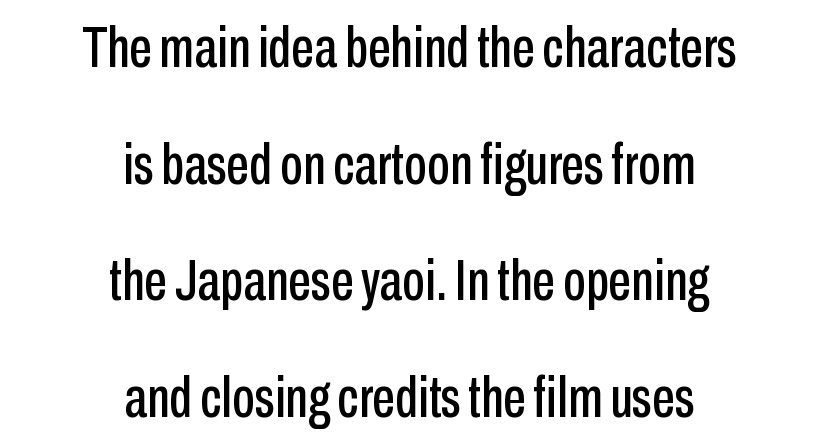
The image shows 58 px condensed sans-serif type, upright; set centered, loose line spacing (2.01x), normal letter spacing, not underlined; low stroke contrast and a medium x-height.
